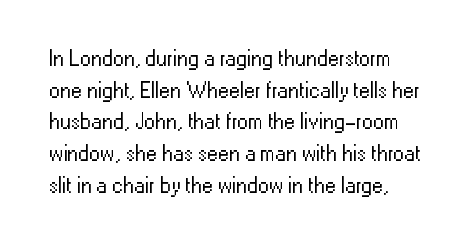
{"italic": "no", "bold": "no", "underline": "no", "line_spacing": "normal", "line_spacing_ratio": 1.44, "letter_spacing": "normal", "letter_spacing_em": 0.0, "glyph_px": 22}
